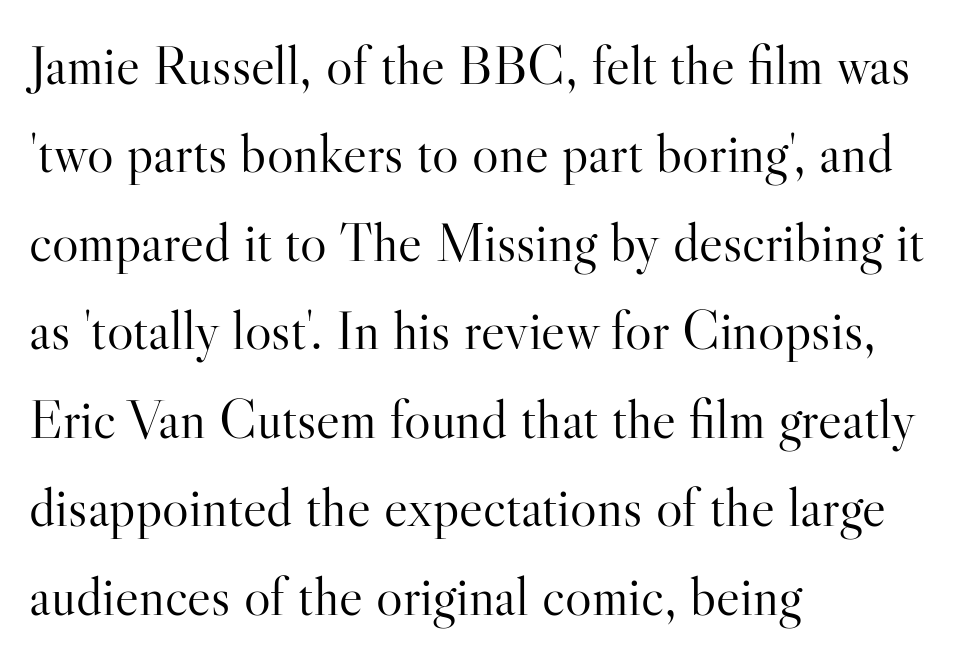
{"serif": "yes", "italic": "no", "bold": "no", "weight": "light", "width": "normal", "stroke_contrast": "high", "x_height": "small", "monospaced": "no", "underline": "no", "align": "left", "line_spacing": "normal", "line_spacing_ratio": 1.58, "letter_spacing": "normal", "letter_spacing_em": 0.0, "glyph_px": 56}
